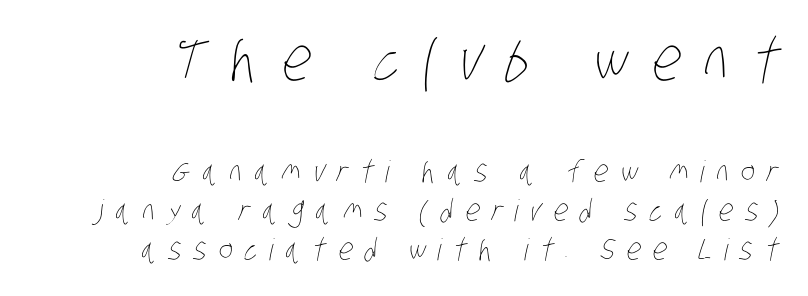
{"bold": "no", "weight": "thin", "width": "condensed", "stroke_contrast": "low", "x_height": "large", "monospaced": "no", "underline": "no", "align": "right", "line_spacing": "normal", "line_spacing_ratio": 1.3, "letter_spacing": "wide", "letter_spacing_em": 0.4, "larger_block": "first", "size_ratio": 2.0, "glyph_px": 60}
